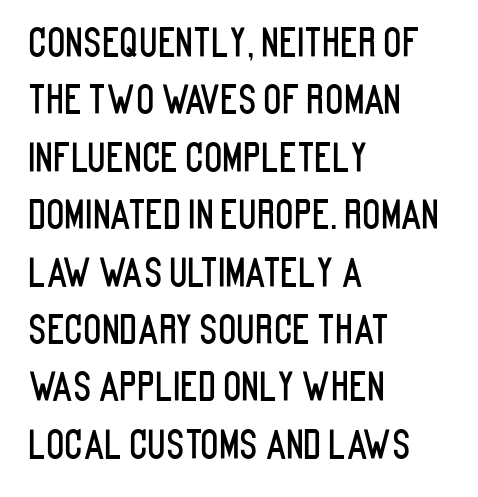
The passage shown stacks its lines at a standard gap. Decoration check: the copy has no underline. Every row of glyphs begins at an identical x-position on the left. Is the letter spacing exaggerated? No — it looks like the ordinary default. You could not count columns in this text — the font is proportionally spaced. The glyphs in this specimen are sans serif.
